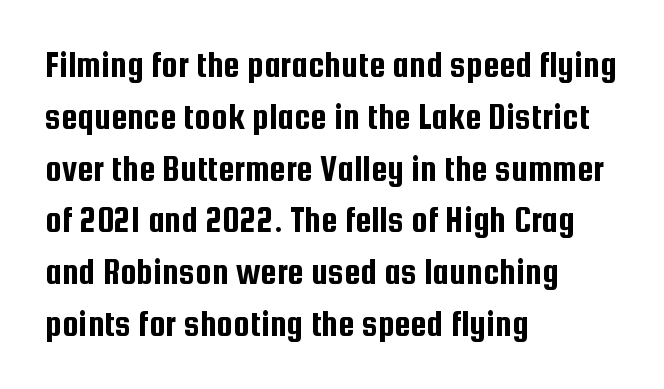
The lines sit at an ordinary, default distance from one another. Casual observation: everything's shoved over to the left. Inter-character spacing is left at the font's built-in metrics. A clean baseline with only descenders dipping below it. The face used here is proportionally spaced, like ordinary book or web type. These lines are composed in type without serifs.
